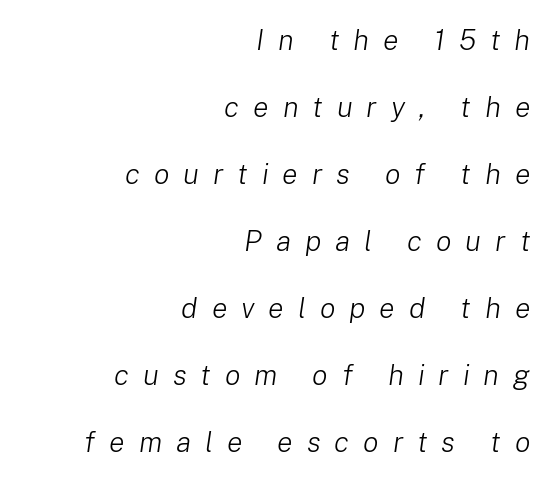
The image shows 29 px light type, italic (leaning right); set right-aligned, loose line spacing (2.31x), unusually wide letter spacing (+0.48 em), not underlined; low stroke contrast and a medium x-height.
